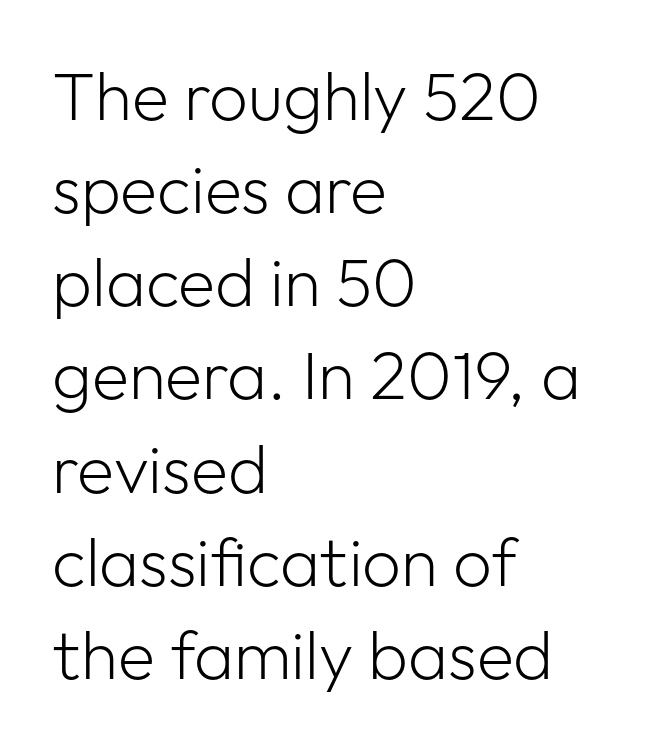
Q: Is the text bold? A: No.
Q: Is the text italic (slanted)? A: No, it is upright.
Q: Is the typeface a serif or a sans-serif typeface? A: Sans-serif.
Q: Is the text underlined? A: No.
Q: How is the paragraph aligned? A: Left-aligned.
Q: Is the spacing between letters normal or unusually wide? A: Normal.
Q: Is the spacing between lines tight, normal or loose? A: Normal.
Q: Width (condensed, normal, or wide)? A: Normal.
Q: Stroke contrast? A: Low.
Q: x-height? A: Medium.
Q: Monospaced? A: No.
